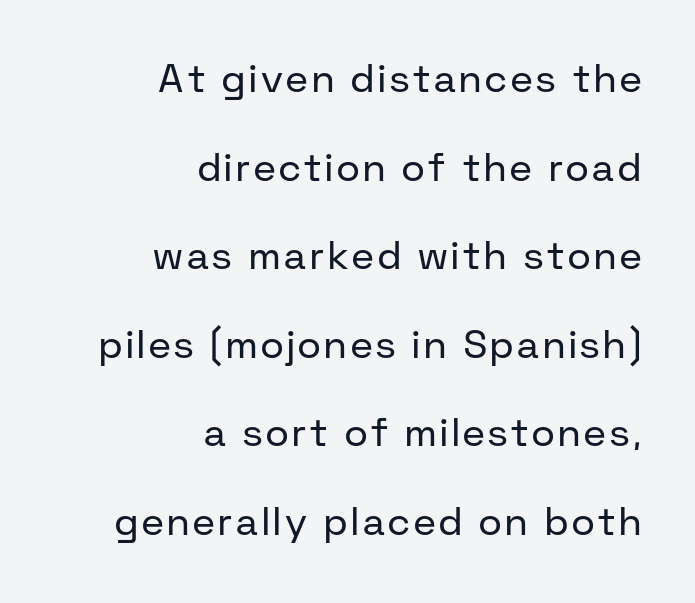
{"serif": "no", "italic": "no", "bold": "no", "weight": "regular", "width": "normal", "stroke_contrast": "low", "x_height": "medium", "monospaced": "no", "underline": "no", "align": "right", "line_spacing": "loose", "line_spacing_ratio": 2.27, "glyph_px": 39}
